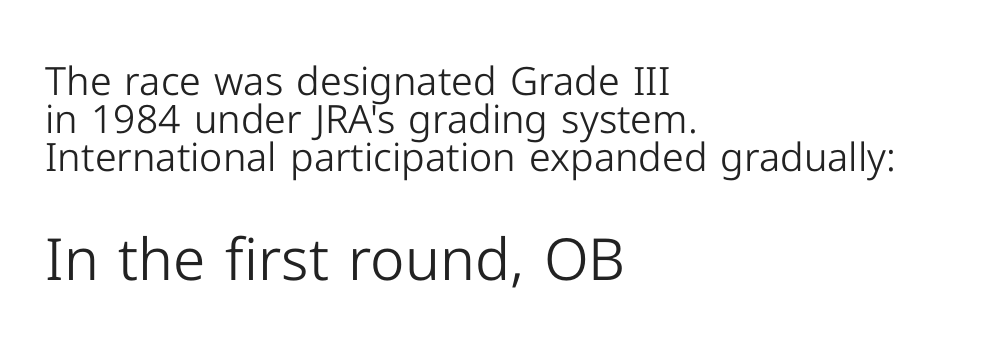
{"serif": "no", "italic": "no", "bold": "no", "weight": "light", "width": "normal", "stroke_contrast": "low", "x_height": "medium", "monospaced": "no", "underline": "no", "align": "left", "line_spacing": "tight", "line_spacing_ratio": 0.97, "letter_spacing": "normal", "letter_spacing_em": 0.0, "larger_block": "second", "size_ratio": 1.49, "glyph_px": 58}
